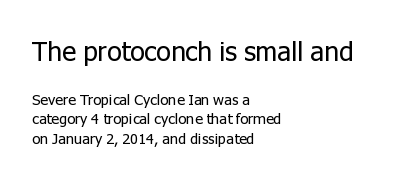
Size hierarchy here favors the leading block over the trailing one. The specimen reads as upright at a glance. Whoever set this chose a conventional vertical rhythm. Nothing unusual about the tracking: characters are spaced as the font intends. The letters look calm and open, with moderate or lighter stems. The foot of each line stays bare and open.
